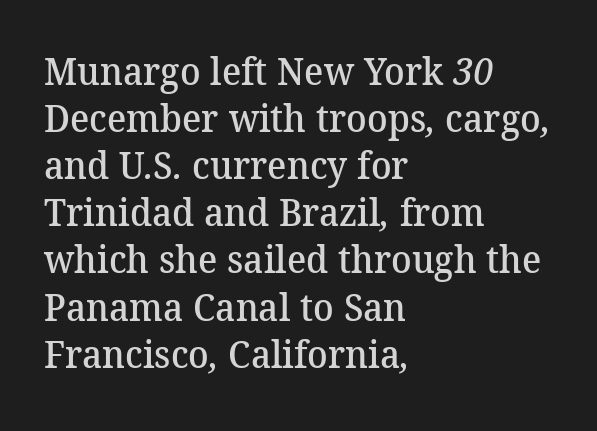
{"serif": "yes", "bold": "semi", "weight": "semibold", "width": "normal", "stroke_contrast": "medium", "x_height": "medium", "monospaced": "no", "underline": "no", "align": "left", "line_spacing_ratio": 1.24, "letter_spacing": "normal", "letter_spacing_em": 0.0, "glyph_px": 38}
